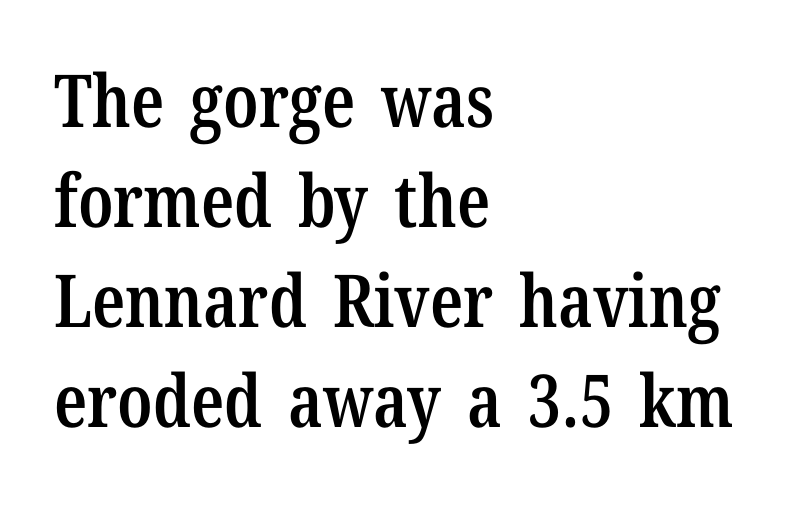
{"serif": "yes", "italic": "no", "bold": "semi", "weight": "semibold", "width": "condensed", "stroke_contrast": "low", "x_height": "medium", "monospaced": "no", "underline": "no", "align": "left", "line_spacing": "normal", "line_spacing_ratio": 1.37, "letter_spacing": "normal", "letter_spacing_em": 0.0, "glyph_px": 73}
